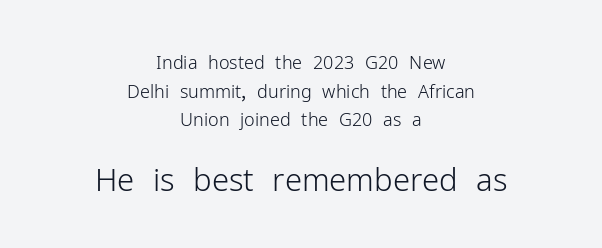
The image shows 31 px light sans-serif type, upright; set centered, normal line spacing (1.59x), normal letter spacing, not underlined; the second (bottom) block is 1.72x larger; low stroke contrast and a medium x-height.
